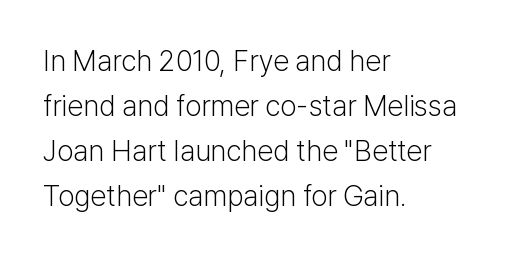
{"serif": "no", "italic": "no", "bold": "no", "weight": "light", "width": "normal", "stroke_contrast": "low", "x_height": "medium", "monospaced": "no", "underline": "no", "align": "left", "line_spacing": "normal", "line_spacing_ratio": 1.55, "letter_spacing": "normal", "letter_spacing_em": 0.0, "glyph_px": 29}
